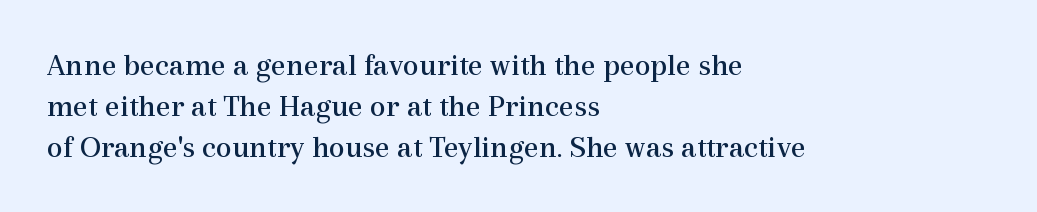
{"serif": "yes", "italic": "no", "bold": "no", "weight": "regular", "width": "normal", "x_height": "medium", "monospaced": "no", "underline": "no", "align": "left", "line_spacing": "normal", "line_spacing_ratio": 1.28, "letter_spacing": "normal", "letter_spacing_em": 0.0, "glyph_px": 32}
